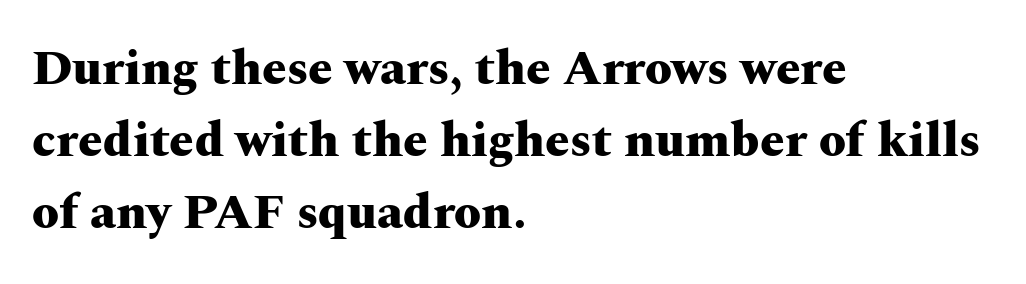
The rendering anchors every line to the left-hand side. Students, this is bold: see how much ink each stroke carries. The passage shown is typeset with a serif family. The letters advance in unequal steps, a hallmark of proportional type. Look at the tracking — it's just the regular setting, nothing added.
